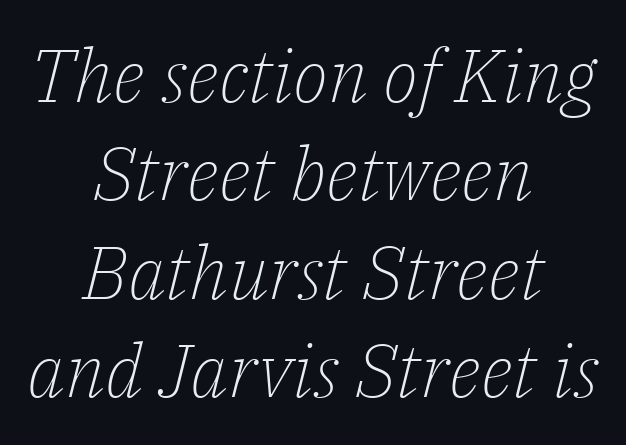
Honestly, the row spacing looks completely unremarkable. Weight class: somewhere from thin through regular. Spacing verdict: proportional, widths tailored to each character. Inter-character spacing is left at the font's built-in metrics.
